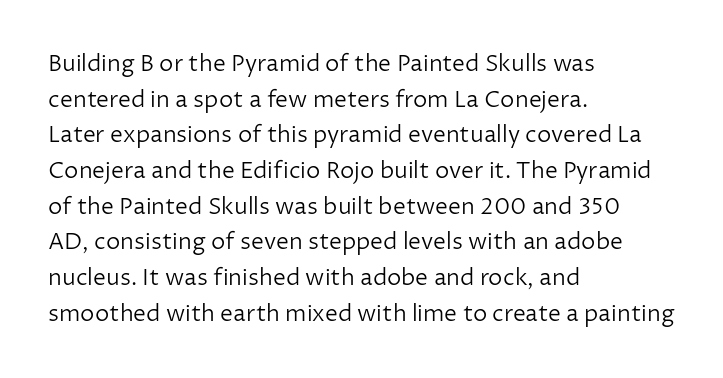
The image shows 23 px text type, upright; set left-aligned, normal line spacing (1.55x), normal letter spacing, not underlined.
